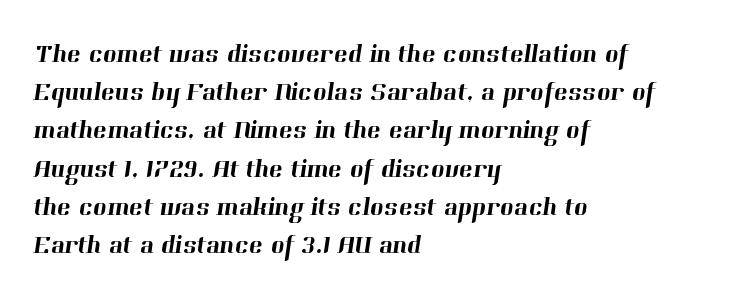
{"underline": "no", "align": "left", "line_spacing": "normal", "line_spacing_ratio": 1.47, "letter_spacing": "normal", "letter_spacing_em": 0.0, "glyph_px": 26}
